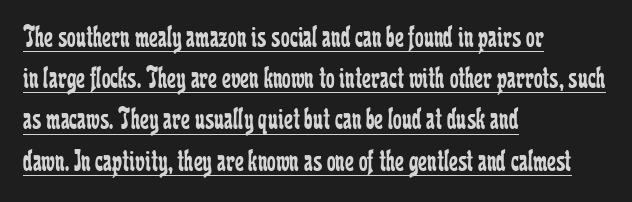
The image shows 31 px regular-weight, condensed serif type, upright; set left-aligned, normal line spacing (1.33x), normal letter spacing, underlined; low stroke contrast and a medium x-height.
